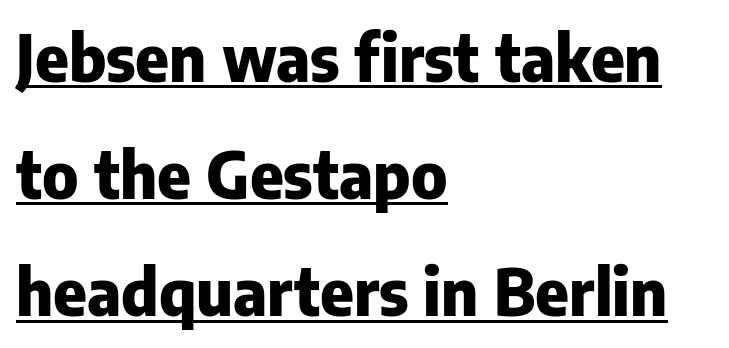
The rendering anchors every line to the left-hand side. I'd describe the lettering as bold — thick and assertive. Nope, no serifs anywhere on these letters. Is this a fixed-width face? No — the glyphs have proportional, varying widths.
